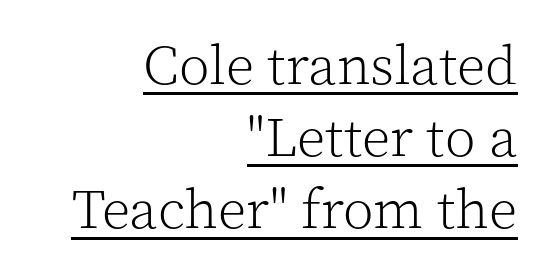
The image shows 56 px light serif type, upright; set right-aligned, normal line spacing (1.29x), normal letter spacing, underlined; a medium x-height.
